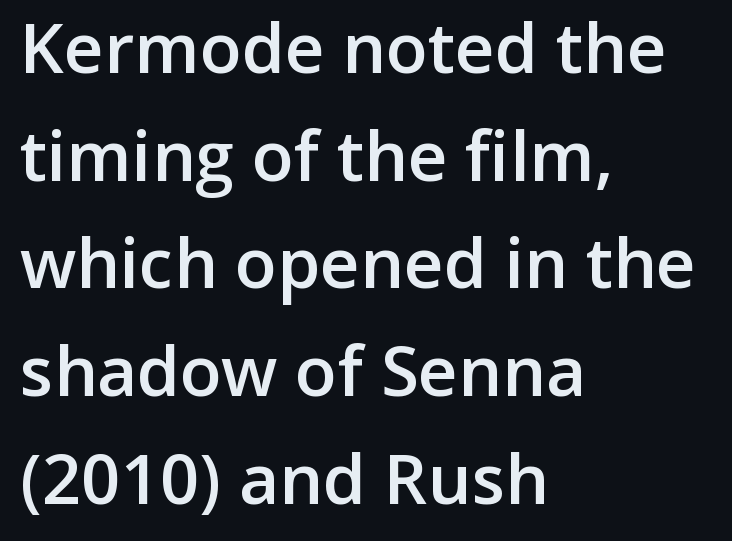
The image shows 69 px semibold sans-serif type, upright; set left-aligned, normal line spacing (1.56x), normal letter spacing, not underlined; low stroke contrast and a medium x-height.
